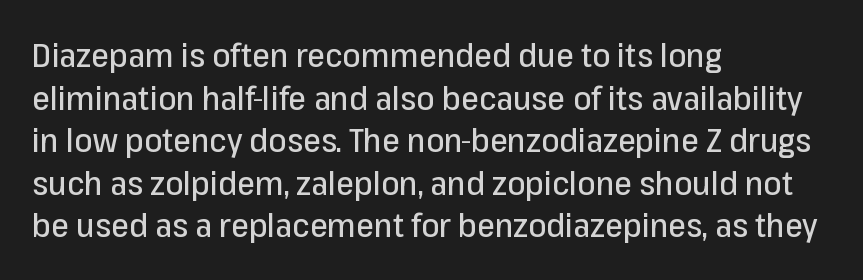
{"serif": "no", "italic": "no", "width": "normal", "stroke_contrast": "low", "x_height": "medium", "monospaced": "no", "underline": "no", "align": "left", "line_spacing": "normal", "line_spacing_ratio": 1.33, "letter_spacing": "normal", "letter_spacing_em": 0.0, "glyph_px": 32}
